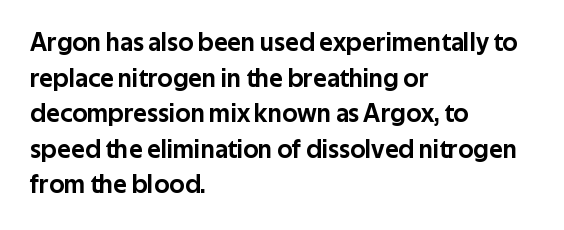
{"italic": "no", "underline": "no", "align": "left", "line_spacing": "normal", "line_spacing_ratio": 1.37, "letter_spacing": "normal", "letter_spacing_em": 0.0, "glyph_px": 26}
